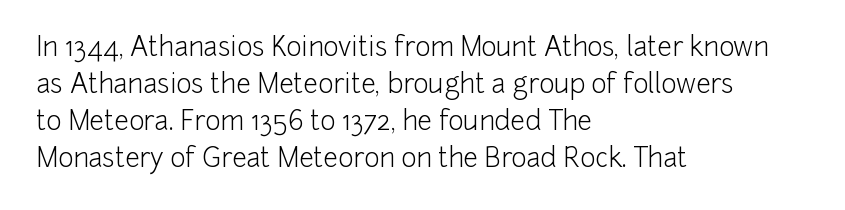
Rule under the text: the space is simply empty. The tracking reads as untouched default to a designer's eye. Compared with a typical body face, this is equally light or lighter still. A student would call this left alignment; a typographer would say flush left, rag right. The rows are spaced the way most documents space them.
